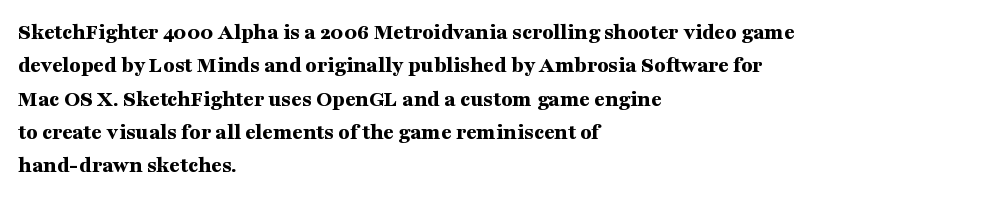
Q: Is the text bold? A: Yes.
Q: Is the text italic (slanted)? A: No, it is upright.
Q: Is the text underlined? A: No.
Q: How is the paragraph aligned? A: Left-aligned.
Q: Is the spacing between letters normal or unusually wide? A: Normal.
Q: Is the spacing between lines tight, normal or loose? A: Normal.
